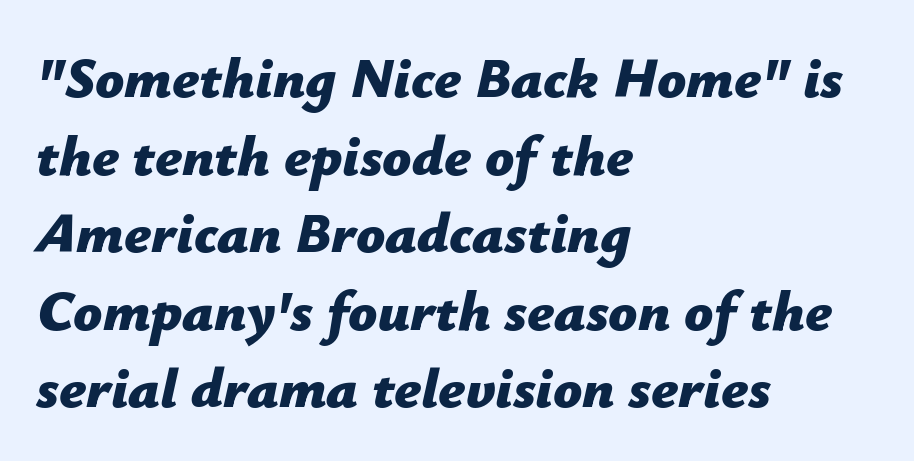
Bare-footed words on every line. Regarding leading, the lines here are spaced in the standard way. As a designer I'd log this as weight 700, bold. It's the slanting kind of type.
